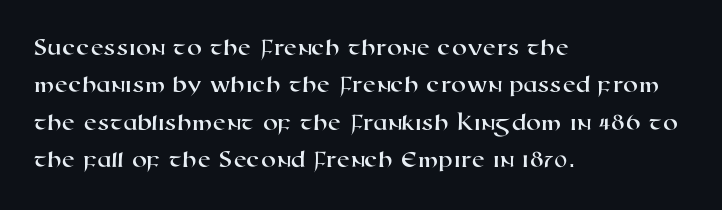
Has an underline been added? It has not. Vertical spacing — default. The lines are quadded left. No extra tracking has been applied to these lines.
